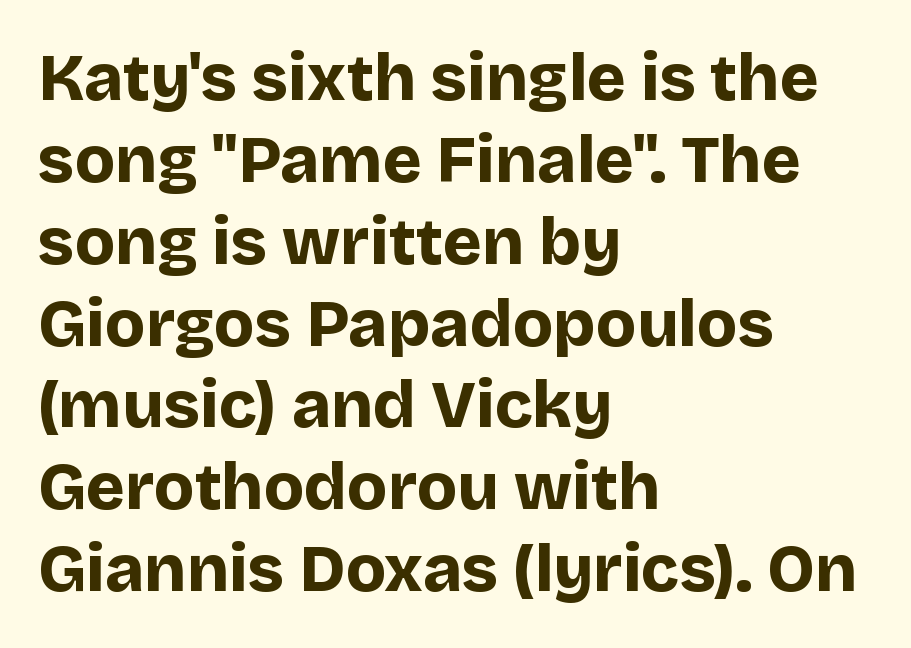
Q: Is the text bold? A: Yes.
Q: Is the text italic (slanted)? A: No, it is upright.
Q: Is the typeface a serif or a sans-serif typeface? A: Sans-serif.
Q: Is the text underlined? A: No.
Q: How is the paragraph aligned? A: Left-aligned.
Q: Is the spacing between letters normal or unusually wide? A: Normal.
Q: Width (condensed, normal, or wide)? A: Normal.
Q: Stroke contrast? A: Low.
Q: x-height? A: Large.
Q: Monospaced? A: No.
